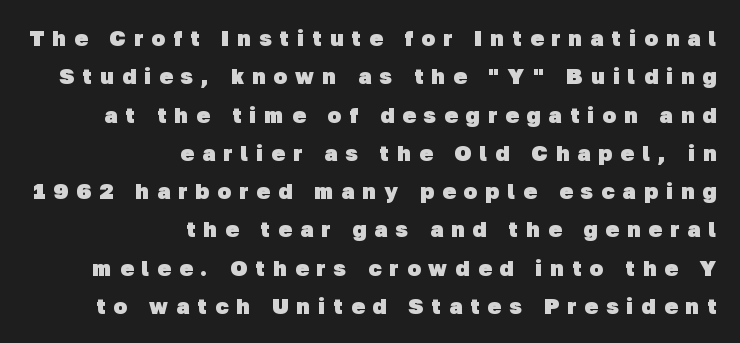
{"bold": "yes", "underline": "no", "align": "right", "line_spacing_ratio": 1.74, "letter_spacing": "wide", "letter_spacing_em": 0.38, "glyph_px": 22}
